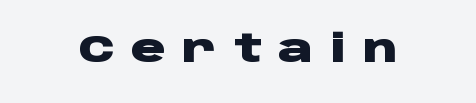
{"serif": "no", "italic": "no", "bold": "yes", "weight": "heavy", "width": "wide", "stroke_contrast": "low", "x_height": "large", "monospaced": "no", "underline": "no", "letter_spacing": "wide", "letter_spacing_em": 0.43, "glyph_px": 39}
